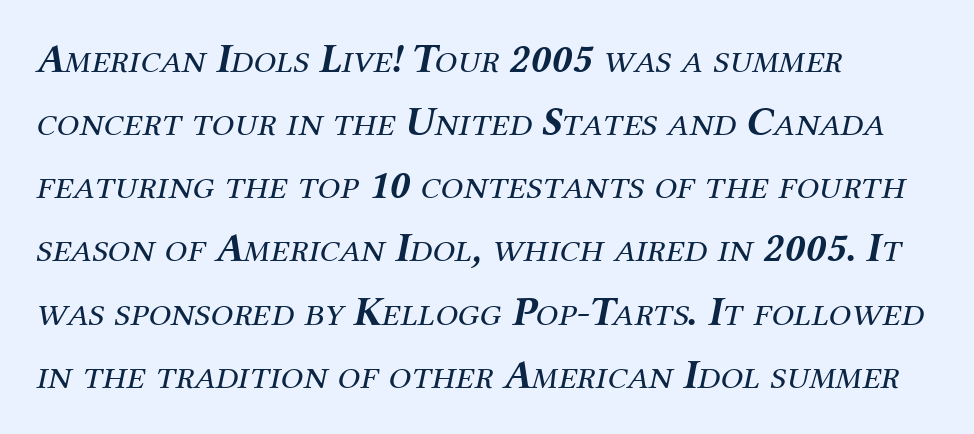
The face used here is seriffed, in the tradition of book romans. Whoever set this chose a conventional vertical rhythm. Note the varied advance widths — an 'i' is clearly narrower than an 'm'. Emphasis-style slanted type is in use.
